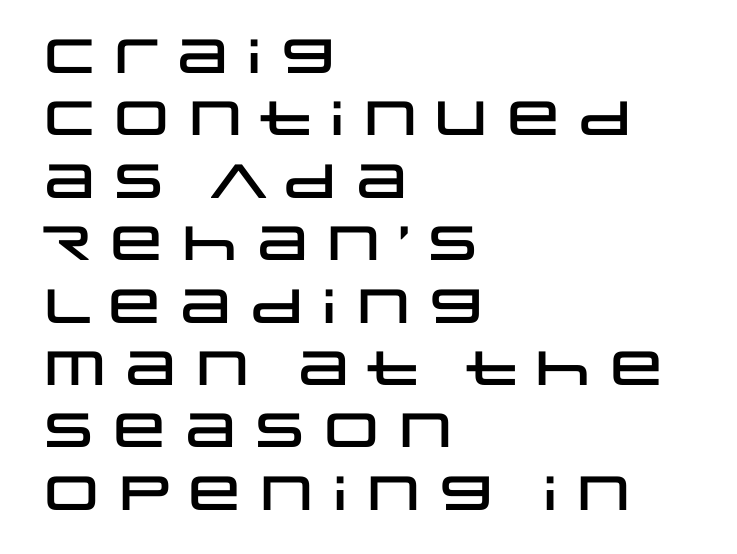
Q: Is the text italic (slanted)? A: No, it is upright.
Q: Is the typeface a serif or a sans-serif typeface? A: Sans-serif.
Q: Is the text underlined? A: No.
Q: How is the paragraph aligned? A: Left-aligned.
Q: Is the spacing between letters normal or unusually wide? A: Normal.
Q: Is the spacing between lines tight, normal or loose? A: Normal.
Q: Width (condensed, normal, or wide)? A: Wide.
Q: Stroke contrast? A: Low.
Q: x-height? A: Large.
Q: Monospaced? A: No.
